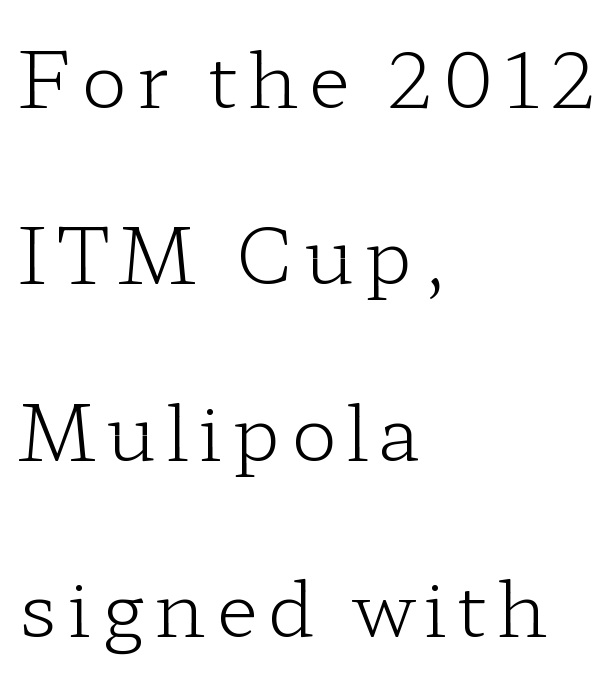
Students, observe: this is what heavily led, spacious text looks like. No extra ink here — the face is not bold. In terms of posture, this sample is upright. Where is the straight margin? On the left. The face used here is proportionally spaced, like ordinary book or web type. Typographically, this falls in the serif category.
